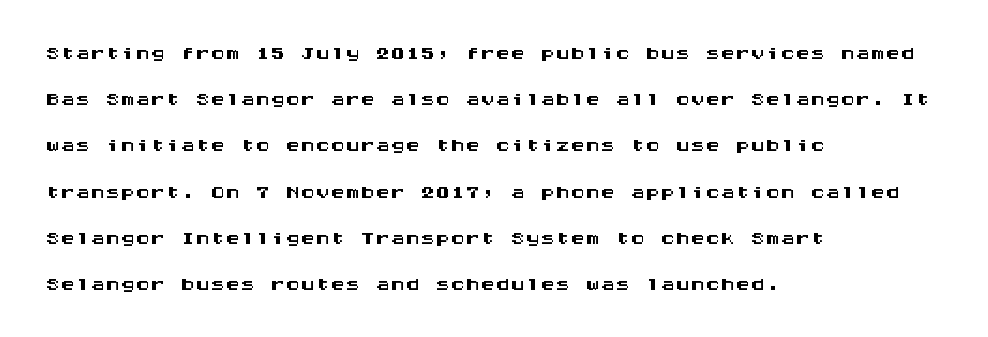
Q: Is the text italic (slanted)? A: No, it is upright.
Q: Is the typeface a serif or a sans-serif typeface? A: Sans-serif.
Q: Is the text underlined? A: No.
Q: How is the paragraph aligned? A: Left-aligned.
Q: Is the spacing between letters normal or unusually wide? A: Normal.
Q: Is the spacing between lines tight, normal or loose? A: Normal.
Q: Width (condensed, normal, or wide)? A: Wide.
Q: Stroke contrast? A: Medium.
Q: x-height? A: Large.
Q: Monospaced? A: Yes.
